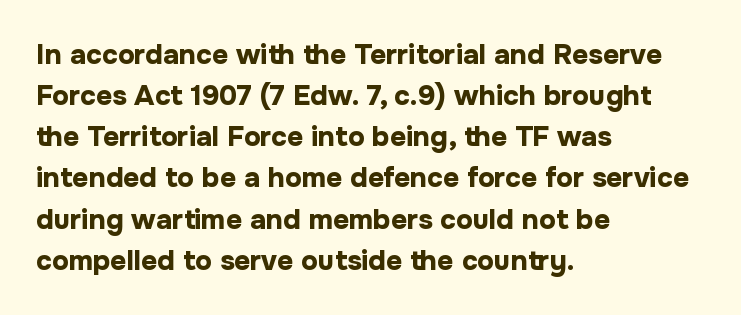
Serifs: no, the terminals of the letterforms are clean. Thick stems and heavy bowls — unmistakably bold. Italic? Not at all — the glyphs are vertical. Words appear dense and cohesive because spacing is normal. Underlining? Definitely not there.
